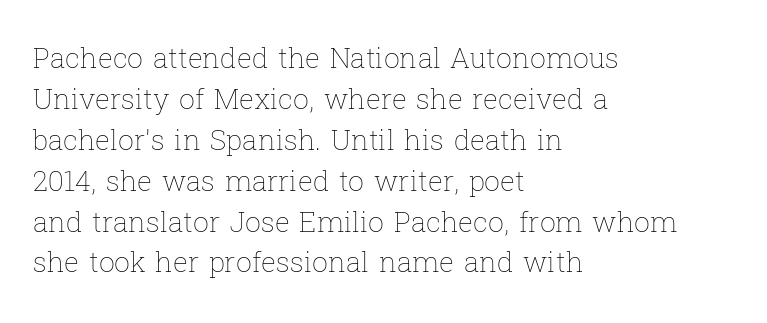
Letters have the restrained weight of plain body copy at most. The type sits square on the baseline with zero lean. A typesetter would call this proportional, since set widths differ per character. This rendering uses left alignment, leaving the right contour irregular. How would I describe the line gaps? Plain and ordinary. Words appear dense and cohesive because spacing is normal.
